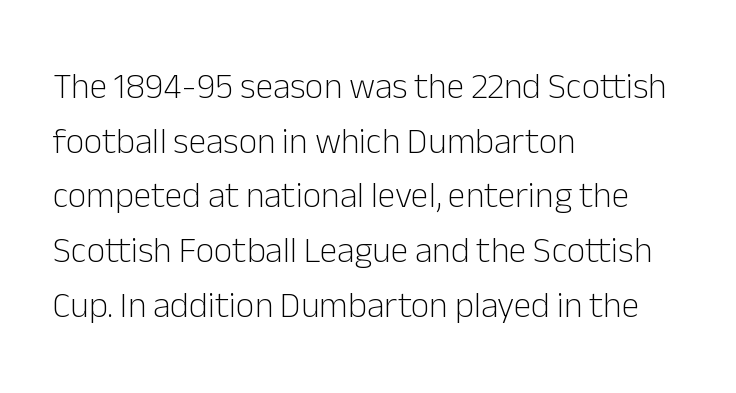
{"serif": "no", "italic": "no", "bold": "no", "weight": "light", "width": "normal", "stroke_contrast": "low", "x_height": "medium", "monospaced": "no", "underline": "no", "align": "left", "line_spacing": "normal", "line_spacing_ratio": 1.52, "letter_spacing": "normal", "letter_spacing_em": 0.0, "glyph_px": 36}
